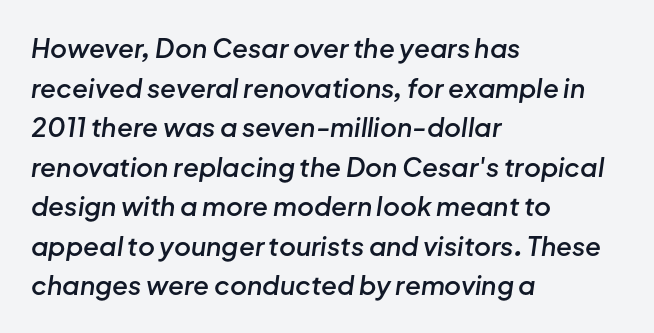
{"italic": "yes", "lean": "right", "slant_degrees": 8, "bold": "semi", "underline": "no", "align": "left", "line_spacing": "normal", "line_spacing_ratio": 1.52, "letter_spacing": "normal", "letter_spacing_em": 0.0, "glyph_px": 26}
